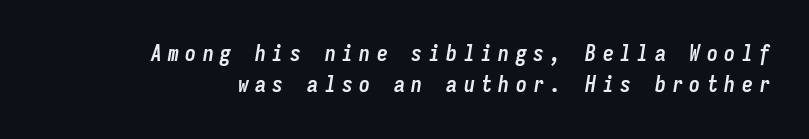
The image shows 22 px bold type, italic (leaning right); set right-aligned, normal line spacing (1.43x), unusually wide letter spacing (+0.29 em), not underlined.
